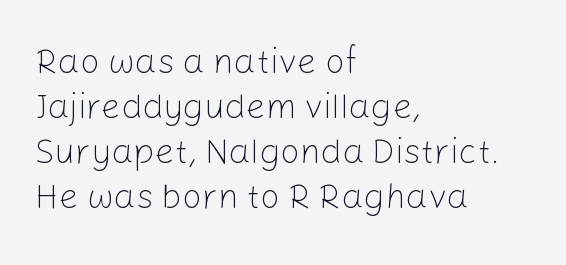
The image shows 35 px light sans-serif type, upright; set left-aligned, normal line spacing (1.29x), normal letter spacing, not underlined; low stroke contrast and a medium x-height.
